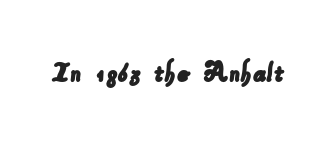
The image shows 32 px sans-serif type; set normal letter spacing, not underlined; low stroke contrast and a small x-height.
